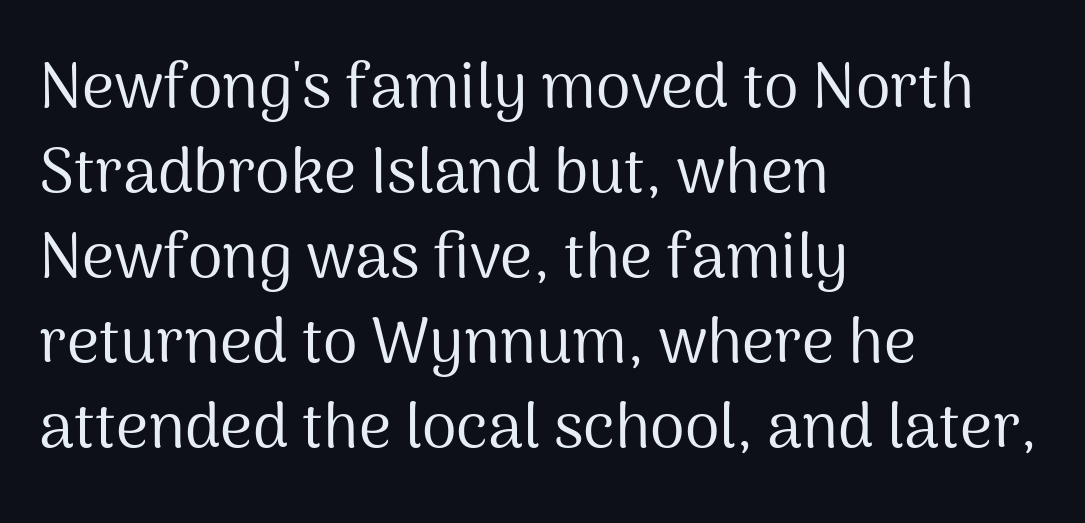
{"serif": "no", "italic": "no", "bold": "no", "weight": "regular", "width": "normal", "stroke_contrast": "medium", "x_height": "medium", "monospaced": "no", "underline": "no", "align": "left", "line_spacing": "normal", "line_spacing_ratio": 1.35, "letter_spacing": "normal", "letter_spacing_em": 0.0, "glyph_px": 63}
